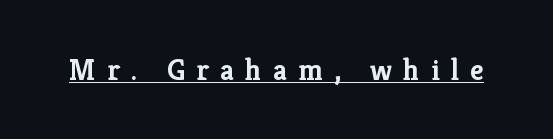
{"serif": "yes", "italic": "no", "bold": "yes", "weight": "semibold", "width": "normal", "stroke_contrast": "low", "x_height": "medium", "monospaced": "no", "underline": "yes", "letter_spacing": "wide", "letter_spacing_em": 0.37, "glyph_px": 30}
